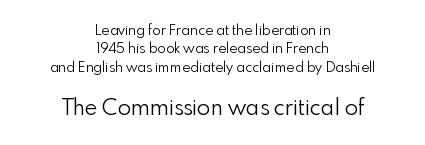
The image shows 22 px text type, upright; set centered, normal line spacing (1.31x), normal letter spacing, not underlined; the second (bottom) block is 1.57x larger.
